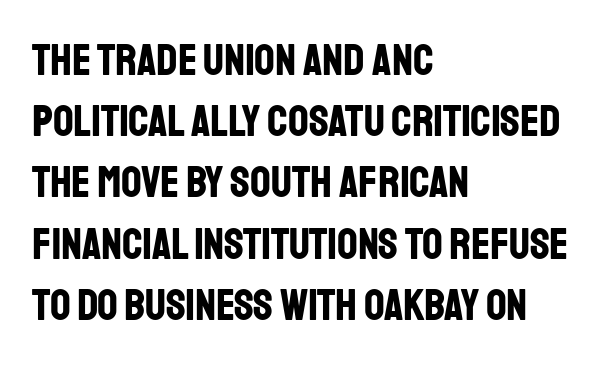
{"serif": "no", "italic": "no", "bold": "yes", "weight": "bold", "width": "condensed", "stroke_contrast": "low", "x_height": "large", "monospaced": "no", "underline": "no", "align": "left", "line_spacing": "normal", "line_spacing_ratio": 1.36, "letter_spacing": "normal", "letter_spacing_em": 0.0, "glyph_px": 45}
